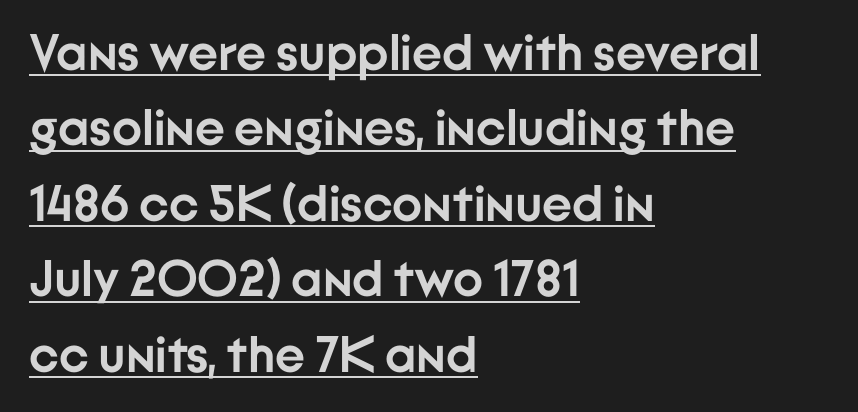
Where is the straight margin? On the left. Does the weight exceed regular? Yes, all the way to bold. This rendering features underlined lettering. Every stem runs plumb, perpendicular to the baseline. Typographically, this falls in the sans-serif category. Looks like regular typesetting: each glyph gets only the width it needs.
